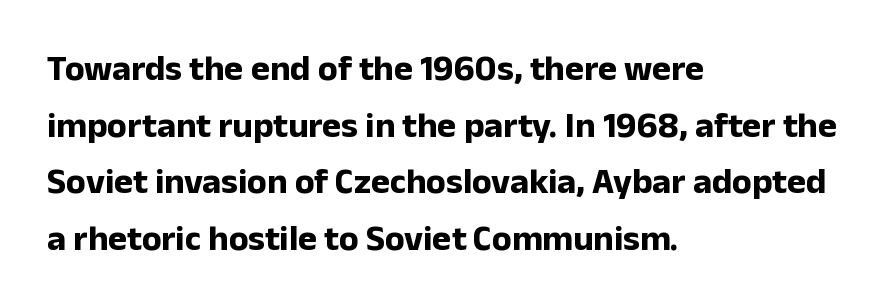
The rendering anchors every line to the left-hand side. The type family on display is of the sans-serif kind. Here the glyphs are tracked normally, forming tight word shapes. Rendered with straight, roman letterforms. The passage shown is typed in a proportional face where columns would drift. Whoever set this chose a conventional vertical rhythm.
